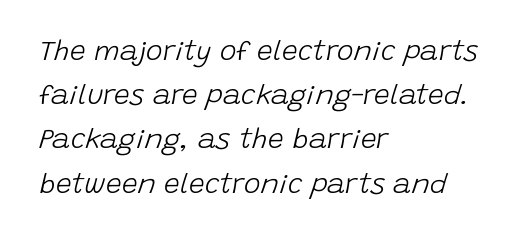
Quick note: interline space is typical. Notice how the stems are inclined rather than vertical — that's the hallmark of italics. The letterforms sit shoulder to shoulder at normal distance. The font sits on the lighter half of the weight spectrum, regular included.
